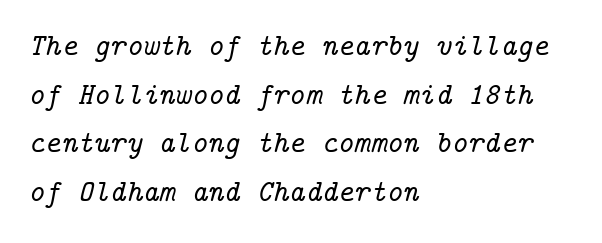
{"serif": "yes", "italic": "yes", "lean": "right", "slant_degrees": 14, "width": "normal", "stroke_contrast": "low", "x_height": "medium", "underline": "no", "align": "left", "line_spacing": "normal", "line_spacing_ratio": 1.57, "letter_spacing": "normal", "letter_spacing_em": 0.0, "glyph_px": 31}
